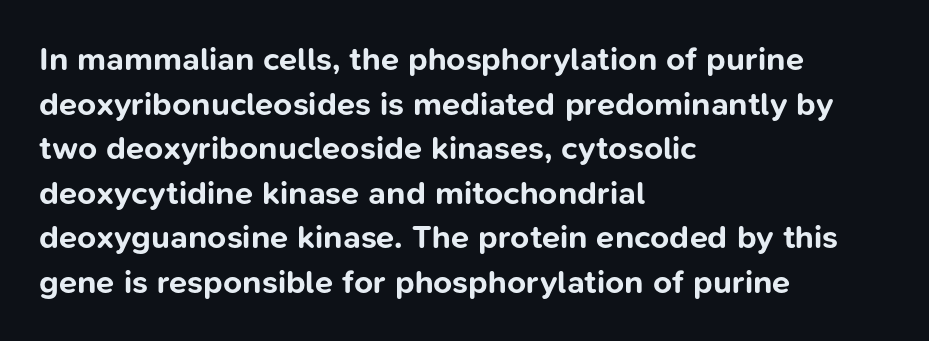
Typographically, this falls in the sans-serif category. Does extra space separate the letters? No, they use regular spacing. The zone under the glyphs is completely vacant. If you drew a line through each stem, it would be perfectly vertical. Note the varied advance widths — an 'i' is clearly narrower than an 'm'.
